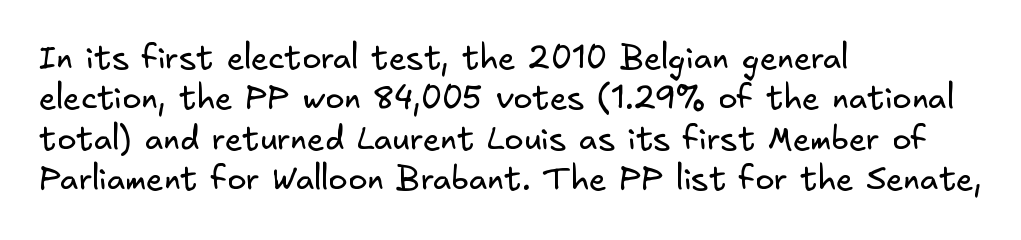
The image shows 32 px regular-weight sans-serif type; set left-aligned, normal line spacing (1.26x), normal letter spacing, not underlined; low stroke contrast and a small x-height.
